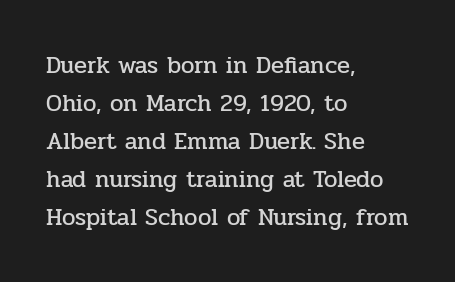
The image shows 24 px text type, upright; set left-aligned, normal line spacing (1.58x), normal letter spacing, not underlined.
